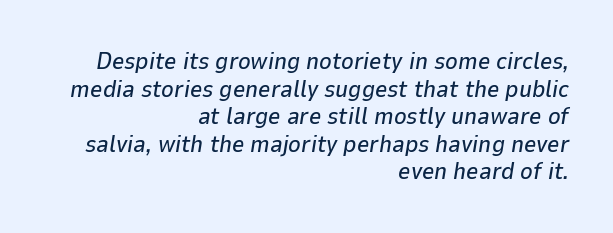
Q: Is the text italic (slanted)? A: Yes, it leans right by about 9 degrees.
Q: Is the text underlined? A: No.
Q: How is the paragraph aligned? A: Right-aligned.
Q: Is the spacing between letters normal or unusually wide? A: Normal.
Q: Is the spacing between lines tight, normal or loose? A: Tight.
